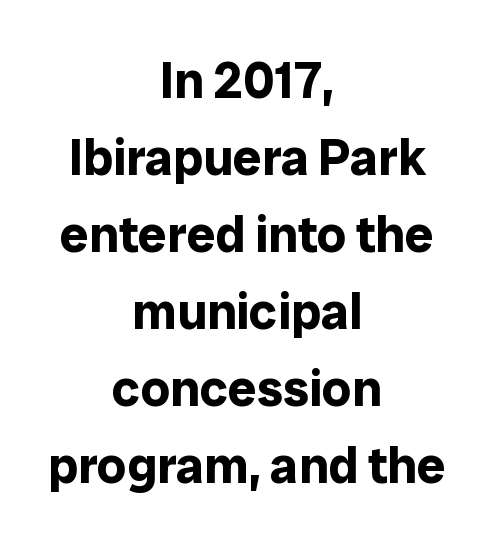
Q: Is the text bold? A: Yes.
Q: Is the text italic (slanted)? A: No, it is upright.
Q: Is the typeface a serif or a sans-serif typeface? A: Sans-serif.
Q: Is the text underlined? A: No.
Q: How is the paragraph aligned? A: Centered.
Q: Is the spacing between letters normal or unusually wide? A: Normal.
Q: Is the spacing between lines tight, normal or loose? A: Normal.
Q: Width (condensed, normal, or wide)? A: Normal.
Q: Stroke contrast? A: Low.
Q: x-height? A: Medium.
Q: Monospaced? A: No.
